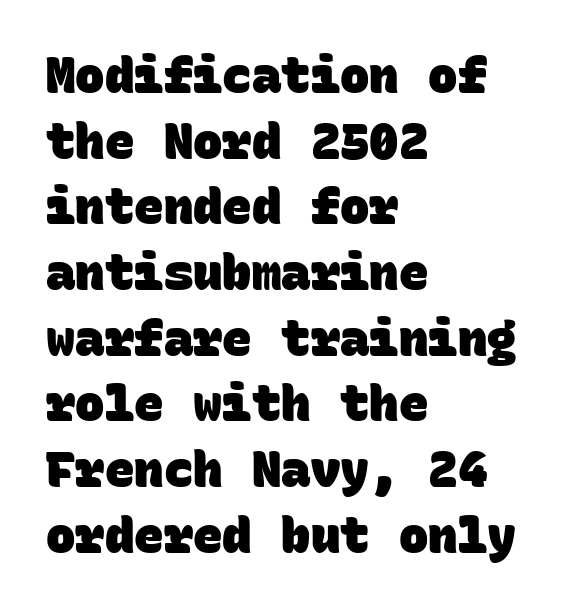
This block has exactly the height ordinary leading produces. You can tell from the bare stems that sans-serif type was used. Any mark beneath the type? The region is blank. Is this a fixed-width face? Yes — each glyph sits in an identical cell.
